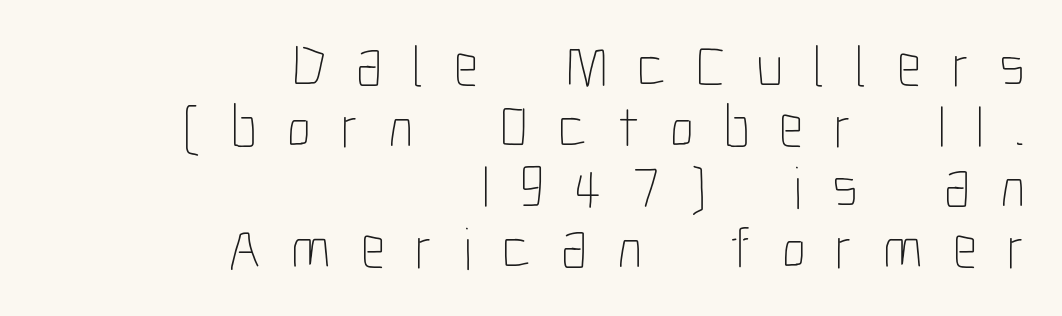
The image shows 60 px thin, condensed type, upright; set right-aligned, tight line spacing (1.01x), unusually wide letter spacing (+0.5 em), not underlined; low stroke contrast and a medium x-height.
